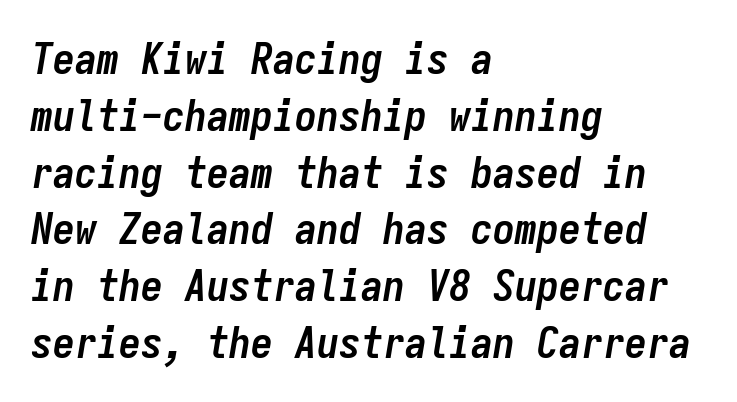
{"italic": "yes", "lean": "right", "slant_degrees": 9, "bold": "yes", "weight": "semibold", "width": "condensed", "stroke_contrast": "low", "x_height": "medium", "monospaced": "yes", "underline": "no", "align": "left", "line_spacing": "normal", "line_spacing_ratio": 1.29, "letter_spacing": "normal", "letter_spacing_em": 0.0, "glyph_px": 44}
